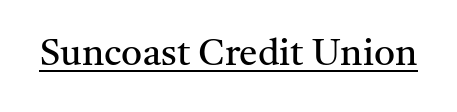
A typesetter would call this zero additional tracking. The typography opts for an upright posture over an oblique one. A serif font was chosen for this passage. Descenders here cross a horizontal rule under the line. Looks like regular typesetting: each glyph gets only the width it needs. Nothing heavy about these letters — not bold at all.
